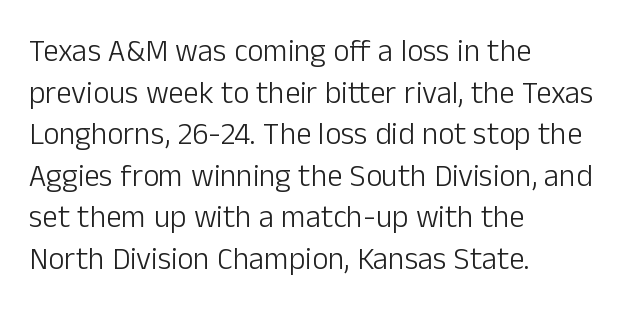
The image shows 31 px light sans-serif type, upright; set left-aligned, normal line spacing (1.34x), normal letter spacing, not underlined; low stroke contrast and a medium x-height.
